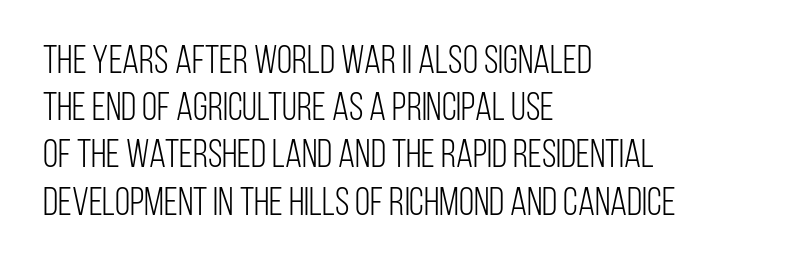
The image shows 39 px light, condensed sans-serif type, upright; set left-aligned, line spacing 1.21x, normal letter spacing, not underlined; low stroke contrast and a large x-height.
